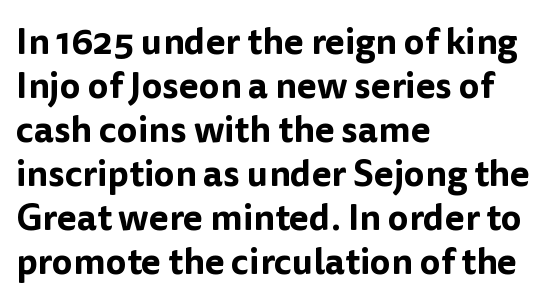
{"serif": "no", "italic": "no", "width": "normal", "stroke_contrast": "low", "x_height": "medium", "monospaced": "no", "underline": "no", "align": "left", "line_spacing_ratio": 1.22, "letter_spacing": "normal", "letter_spacing_em": 0.0, "glyph_px": 36}
